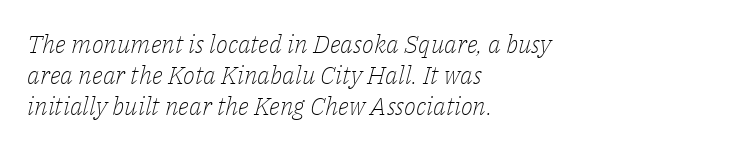
Q: Is the text bold? A: No.
Q: Is the text italic (slanted)? A: Yes, it leans right by about 14 degrees.
Q: Is the text underlined? A: No.
Q: How is the paragraph aligned? A: Left-aligned.
Q: Is the spacing between letters normal or unusually wide? A: Normal.
